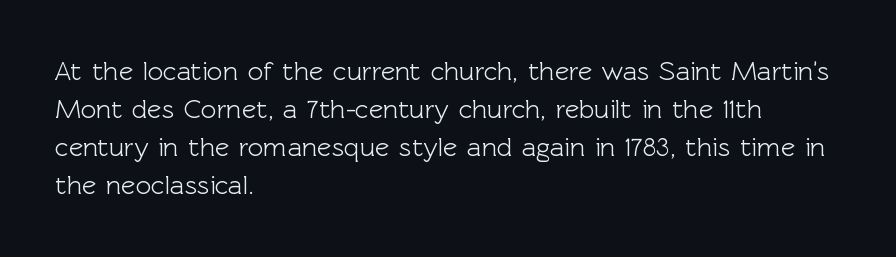
{"italic": "no", "underline": "no", "align": "left", "line_spacing": "normal", "line_spacing_ratio": 1.41, "letter_spacing": "normal", "letter_spacing_em": 0.0, "glyph_px": 27}
